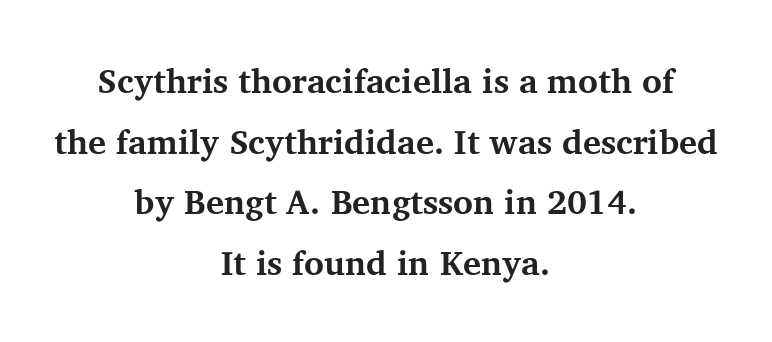
The image shows 34 px bold serif type, upright; set centered, line spacing 1.78x, normal letter spacing, not underlined; medium stroke contrast and a medium x-height.
